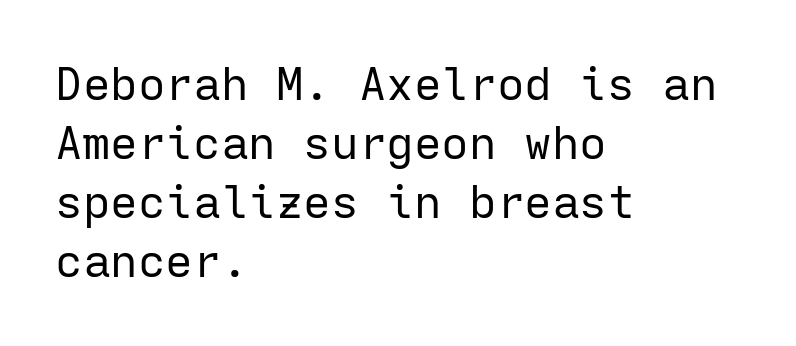
The typesetter chose a ragged-right arrangement here. The passage shown is typed in a monospace face where columns stay perfectly aligned. If you drew a line through each stem, it would be perfectly vertical. Summary of weight: not heavy and not bold.
